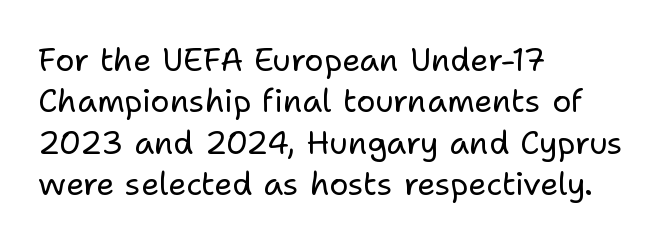
Q: Is the text bold? A: No.
Q: Is the text italic (slanted)? A: No, it is upright.
Q: Is the typeface a serif or a sans-serif typeface? A: Sans-serif.
Q: Is the text underlined? A: No.
Q: How is the paragraph aligned? A: Left-aligned.
Q: Is the spacing between letters normal or unusually wide? A: Normal.
Q: Is the spacing between lines tight, normal or loose? A: Normal.
Q: Width (condensed, normal, or wide)? A: Normal.
Q: Stroke contrast? A: Low.
Q: x-height? A: Medium.
Q: Monospaced? A: No.
